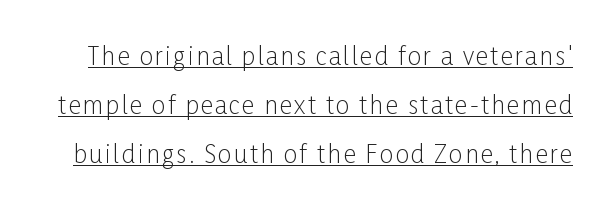
The image shows 24 px text type, upright; set loose line spacing (2.04x), underlined.
